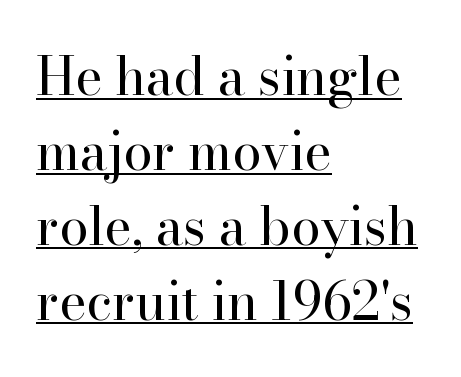
Q: Is the text bold? A: No.
Q: Is the text italic (slanted)? A: No, it is upright.
Q: Is the typeface a serif or a sans-serif typeface? A: Serif.
Q: Is the text underlined? A: Yes.
Q: How is the paragraph aligned? A: Left-aligned.
Q: Is the spacing between letters normal or unusually wide? A: Normal.
Q: Is the spacing between lines tight, normal or loose? A: Normal.
Q: Width (condensed, normal, or wide)? A: Normal.
Q: Stroke contrast? A: High.
Q: x-height? A: Small.
Q: Monospaced? A: No.
